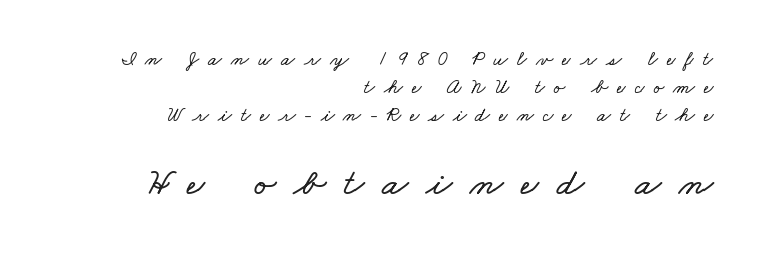
The image shows 39 px wide type; set right-aligned, normal line spacing (1.41x), unusually wide letter spacing (+0.45 em), not underlined; the second (bottom) block is 1.95x larger; low stroke contrast and a small x-height.
